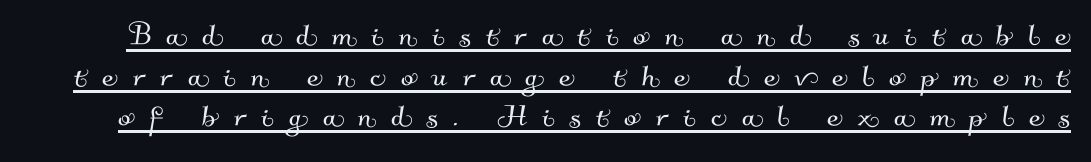
Q: Is the typeface a serif or a sans-serif typeface? A: Sans-serif.
Q: Is the text underlined? A: Yes.
Q: Is the spacing between letters normal or unusually wide? A: Unusually wide.
Q: Is the spacing between lines tight, normal or loose? A: Tight.
Q: Width (condensed, normal, or wide)? A: Normal.
Q: Stroke contrast? A: Medium.
Q: x-height? A: Small.
Q: Monospaced? A: No.
